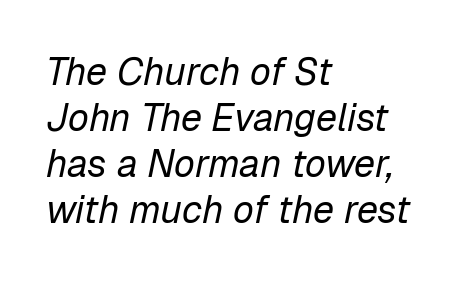
Q: Is the text bold? A: No.
Q: Is the text italic (slanted)? A: Yes, it leans right by about 12 degrees.
Q: Is the text underlined? A: No.
Q: How is the paragraph aligned? A: Left-aligned.
Q: Is the spacing between letters normal or unusually wide? A: Normal.
Q: Width (condensed, normal, or wide)? A: Normal.
Q: Stroke contrast? A: Low.
Q: x-height? A: Medium.
Q: Monospaced? A: No.
